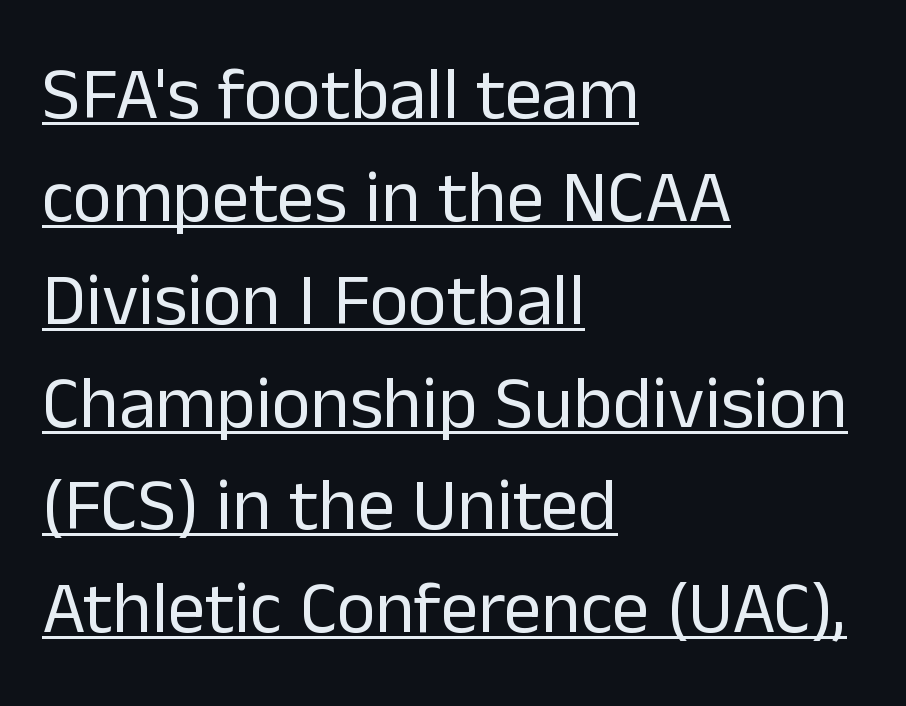
The image shows 74 px regular-weight sans-serif type, upright; set left-aligned, normal line spacing (1.39x), normal letter spacing, underlined; low stroke contrast and a medium x-height.
